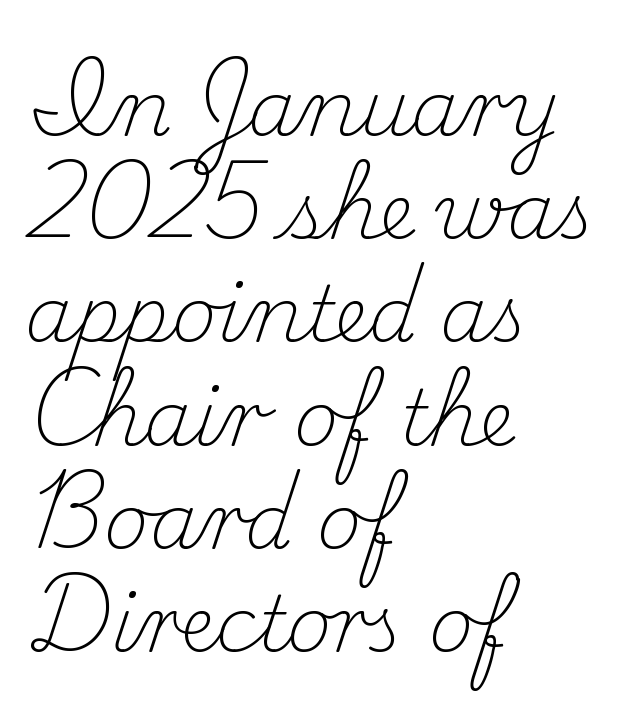
The image shows 77 px light serif type; set left-aligned, normal line spacing (1.34x), normal letter spacing, not underlined; medium stroke contrast and a small x-height.
